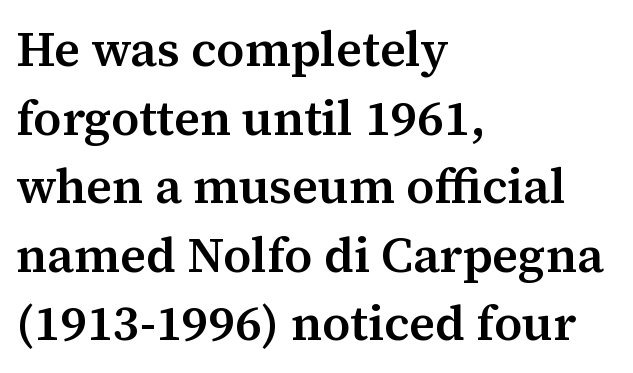
The image shows 49 px semibold serif type, upright; set left-aligned, normal line spacing (1.4x), normal letter spacing, not underlined; medium stroke contrast and a medium x-height.
